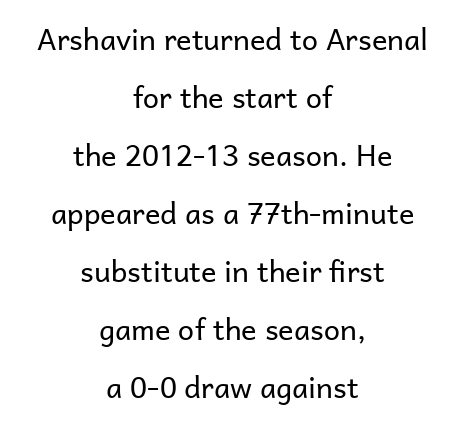
The image shows 29 px regular-weight sans-serif type, upright; set centered, loose line spacing (2.0x), normal letter spacing, not underlined; low stroke contrast and a medium x-height.
